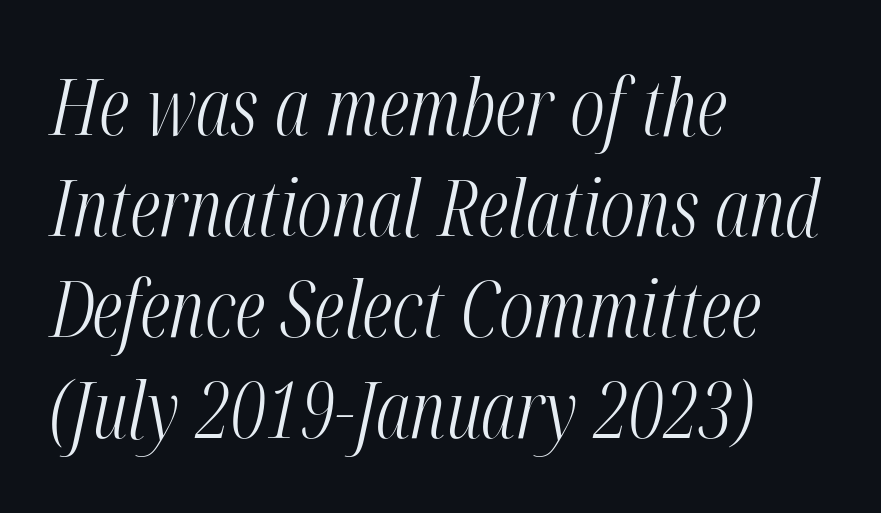
{"italic": "yes", "lean": "right", "slant_degrees": 12, "bold": "no", "weight": "light", "width": "condensed", "stroke_contrast": "medium", "x_height": "medium", "monospaced": "no", "underline": "no", "align": "left", "line_spacing": "normal", "line_spacing_ratio": 1.28, "letter_spacing": "normal", "letter_spacing_em": 0.0, "glyph_px": 79}
